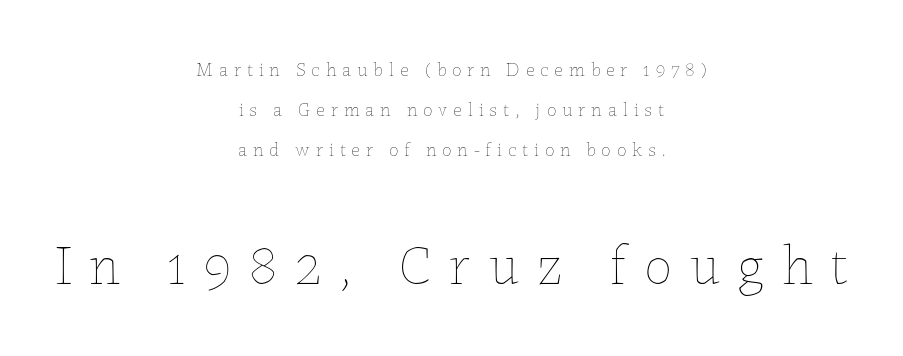
Horizontal alignment here is central, giving a formal, balanced look. Stroke thickness stays within the range of a standard reading face or lighter. This sample has the flowing, uneven cadence of proportional lettering. Posture: upright roman. Which of the two is more prominent by size? The second, at the bottom. Descenders are the only things crossing below the line.
